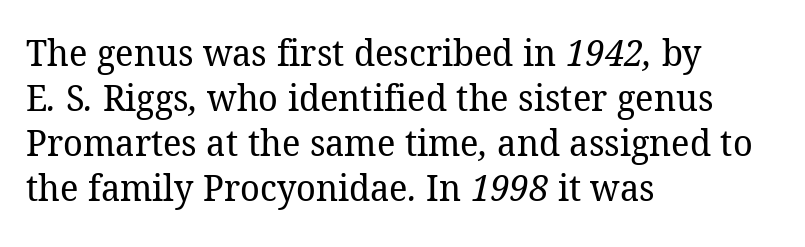
The image shows 37 px regular-weight serif type; set left-aligned, line spacing 1.22x, normal letter spacing, not underlined; low stroke contrast and a medium x-height.
